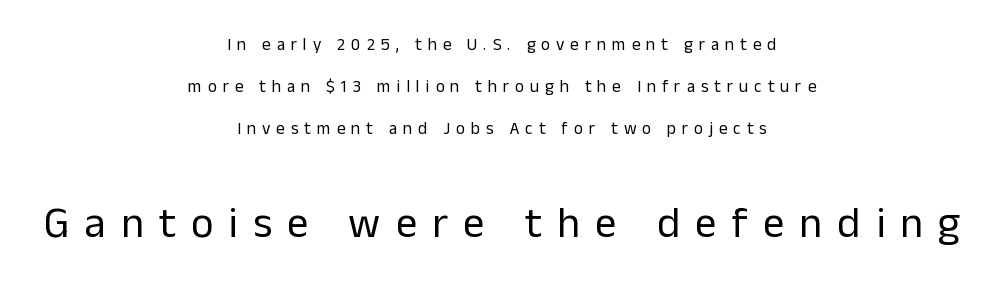
{"serif": "no", "italic": "no", "bold": "no", "weight": "regular", "width": "normal", "stroke_contrast": "low", "x_height": "medium", "monospaced": "no", "underline": "no", "align": "center", "line_spacing": "loose", "line_spacing_ratio": 2.48, "letter_spacing": "wide", "letter_spacing_em": 0.35, "larger_block": "second", "size_ratio": 2.53, "glyph_px": 43}
